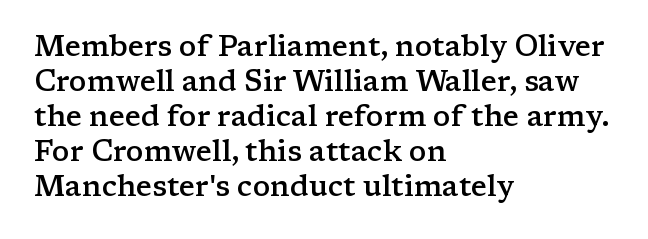
{"serif": "yes", "italic": "no", "bold": "semi", "weight": "semibold", "width": "wide", "stroke_contrast": "low", "x_height": "medium", "monospaced": "no", "underline": "no", "align": "left", "line_spacing_ratio": 1.21, "letter_spacing": "normal", "letter_spacing_em": 0.0, "glyph_px": 29}
